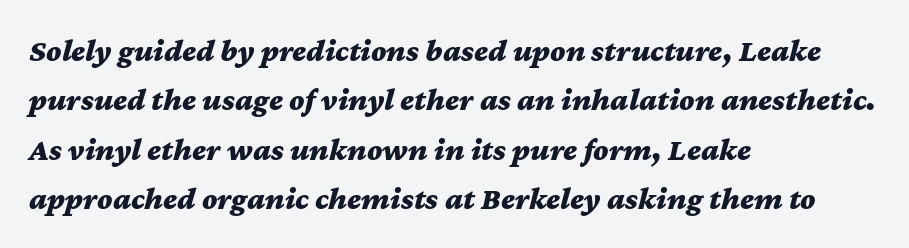
Typesetter's note: full bold, strokes at maximum text heaviness. Students, note that the glyphs here touch the page at normal intervals. The face used here is proportionally spaced, like ordinary book or web type. The line-height multiplier appears to be the usual default. Beneath every word, the page is bare.
